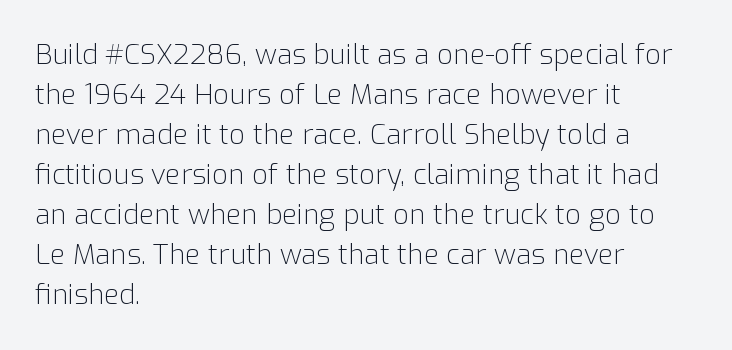
Underlining? Definitely not there. Whoever set this chose a conventional vertical rhythm. Think standard paragraph weight, or any step lighter than that. The type is set solid horizontally, with unmodified tracking. Each letter keeps its own natural width here, so spacing adapts to shape.
